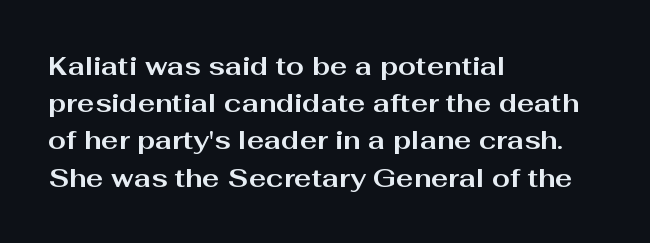
The image shows 26 px bold type, upright; set left-aligned, normal line spacing (1.43x), normal letter spacing, not underlined.
